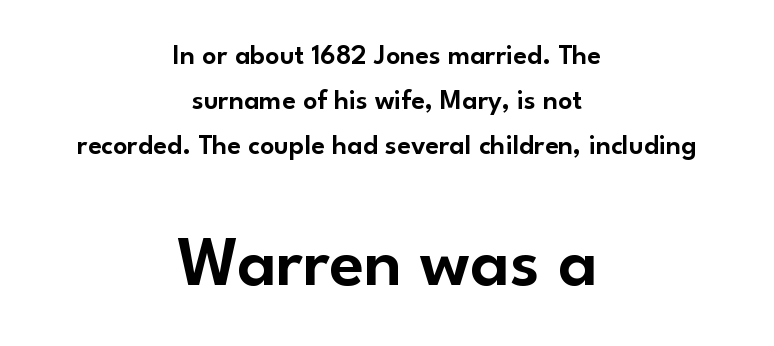
The letters advance in unequal steps, a hallmark of proportional type. Ascenders rise straight up at ninety degrees. The font family rendered here belongs to the sans-serif group. If you squint, the bottom block still reads clearly — it's the larger of the two. Descenders hang freely into open space.
